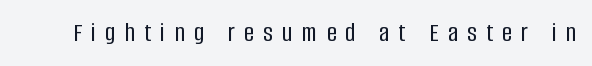
{"italic": "no", "underline": "no", "letter_spacing": "wide", "letter_spacing_em": 0.35, "glyph_px": 27}
